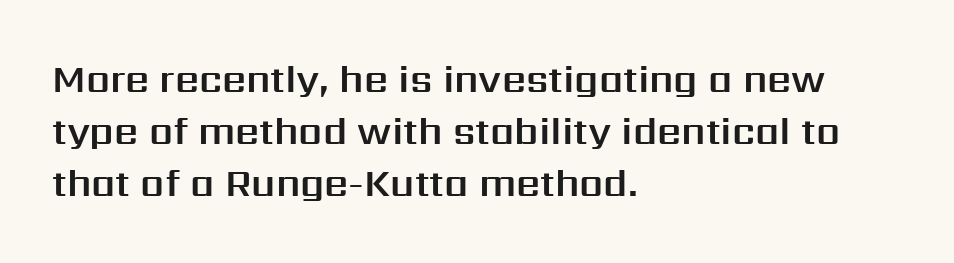
The image shows 38 px sans-serif type, upright; set left-aligned, normal line spacing (1.37x), normal letter spacing, not underlined; medium stroke contrast and a medium x-height.
